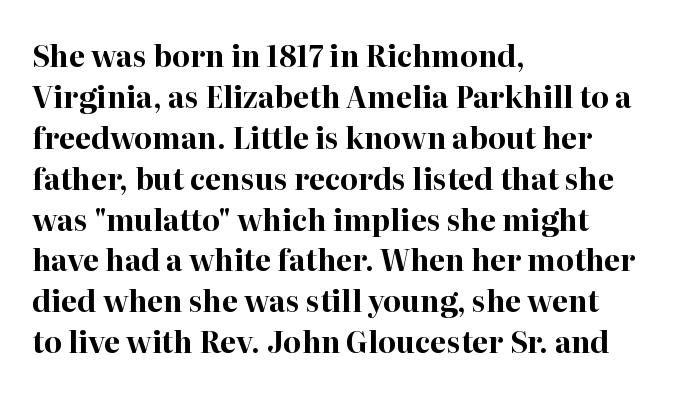
The image shows 29 px bold serif type, upright; set left-aligned, normal line spacing (1.41x), normal letter spacing, not underlined; high stroke contrast and a medium x-height.
